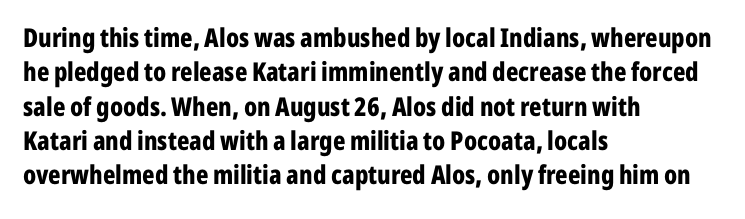
{"italic": "no", "bold": "yes", "underline": "no", "align": "left", "line_spacing": "normal", "line_spacing_ratio": 1.32, "letter_spacing": "normal", "letter_spacing_em": 0.0, "glyph_px": 26}
